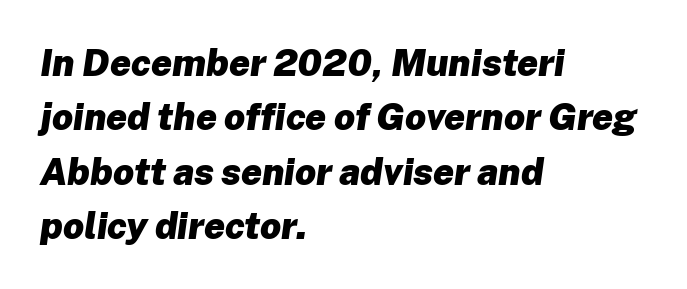
The image shows 37 px heavy type, italic (leaning right); set left-aligned, normal line spacing (1.47x), normal letter spacing, not underlined; low stroke contrast and a medium x-height.
